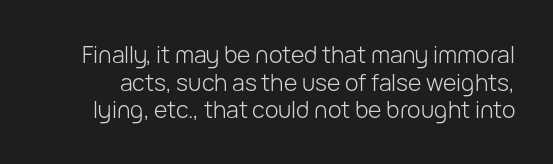
{"italic": "no", "bold": "no", "underline": "no", "line_spacing_ratio": 1.2, "letter_spacing": "normal", "letter_spacing_em": 0.0, "glyph_px": 23}
